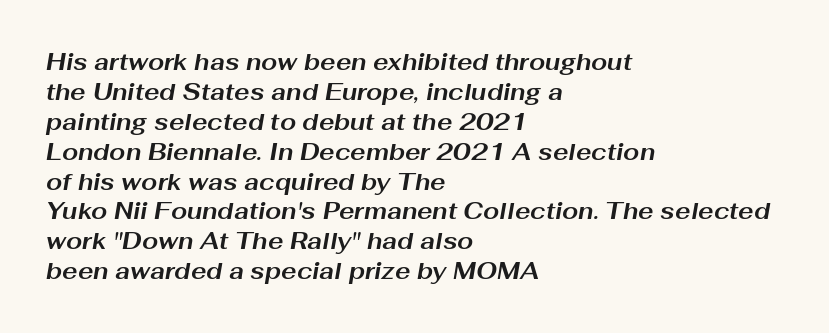
Q: Is the text bold? A: Yes.
Q: Is the text italic (slanted)? A: Yes, it leans right by about 10 degrees.
Q: Is the text underlined? A: No.
Q: How is the paragraph aligned? A: Left-aligned.
Q: Is the spacing between letters normal or unusually wide? A: Normal.
Q: Is the spacing between lines tight, normal or loose? A: Normal.
